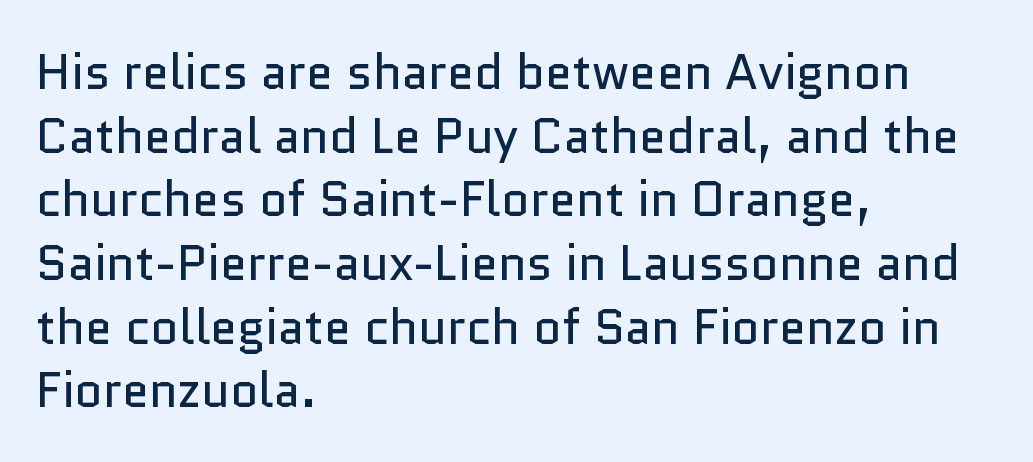
No feet cap the strokes, marking this as sans-serif type. In terms of leading, this rendering sits right in the middle. Glyph-to-glyph distance matches everyday printed text. The text block is weighted toward the left margin, trailing off unevenly rightward.
